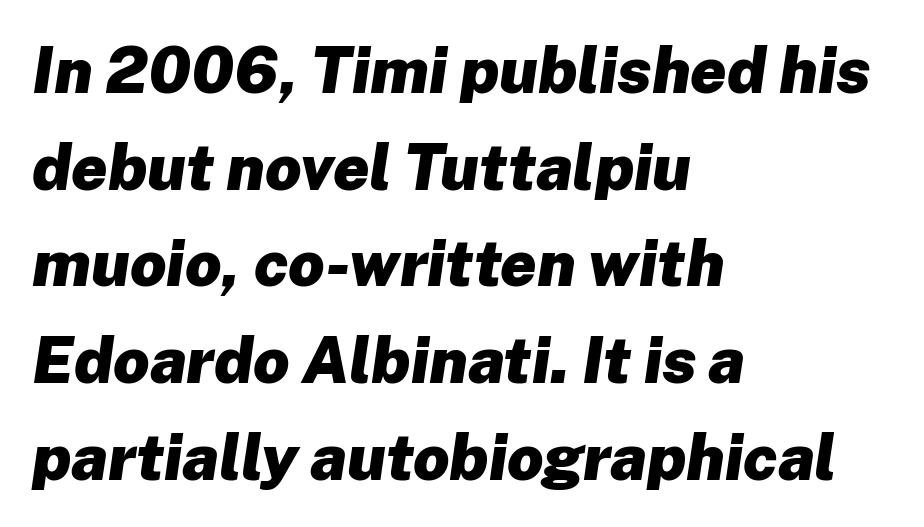
The image shows 64 px heavy type, italic (leaning right); set left-aligned, normal line spacing (1.51x), normal letter spacing, not underlined; low stroke contrast and a medium x-height.
